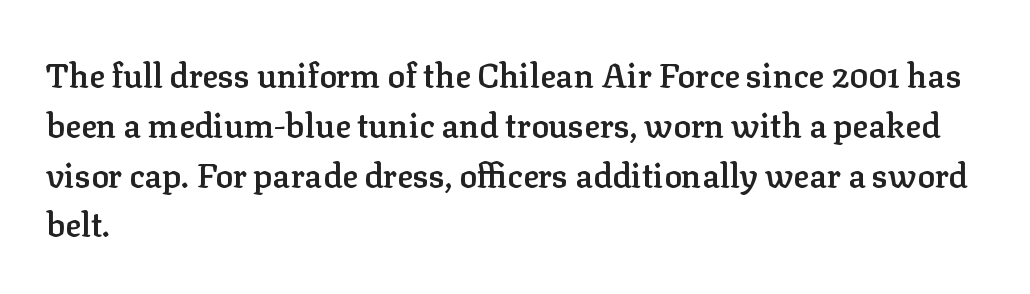
The strip under each line holds only bare page. In terms of letterform style, serifs are clearly present. A bit beefed up — I'd call it semibold rather than bold. Visually the block forms a straight wall on the left and a jagged coastline on the right. The letterforms sit shoulder to shoulder at normal distance. A typesetter would call this proportional, since set widths differ per character.
